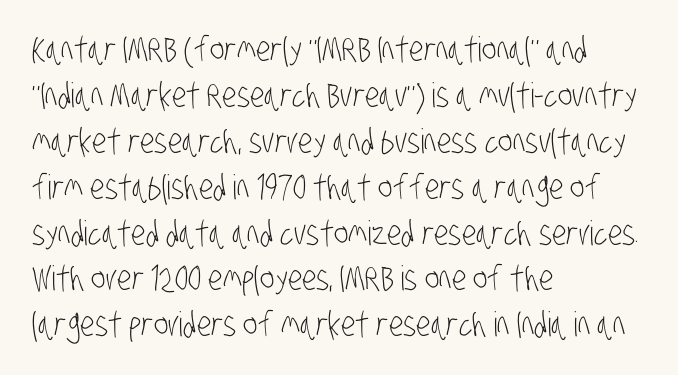
Q: Is the text bold? A: No.
Q: Is the typeface a serif or a sans-serif typeface? A: Sans-serif.
Q: Is the text underlined? A: No.
Q: How is the paragraph aligned? A: Left-aligned.
Q: Is the spacing between letters normal or unusually wide? A: Normal.
Q: Is the spacing between lines tight, normal or loose? A: Normal.
Q: Width (condensed, normal, or wide)? A: Condensed.
Q: Stroke contrast? A: Low.
Q: x-height? A: Large.
Q: Monospaced? A: No.
